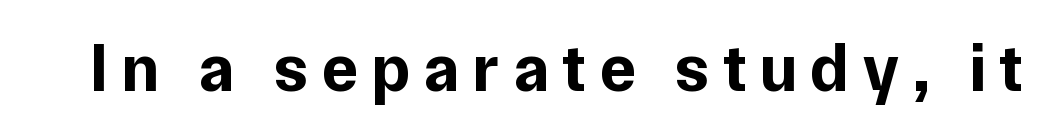
Q: Is the text bold? A: Yes.
Q: Is the text italic (slanted)? A: No, it is upright.
Q: Is the typeface a serif or a sans-serif typeface? A: Sans-serif.
Q: Is the text underlined? A: No.
Q: Width (condensed, normal, or wide)? A: Normal.
Q: Stroke contrast? A: Low.
Q: x-height? A: Medium.
Q: Monospaced? A: No.
